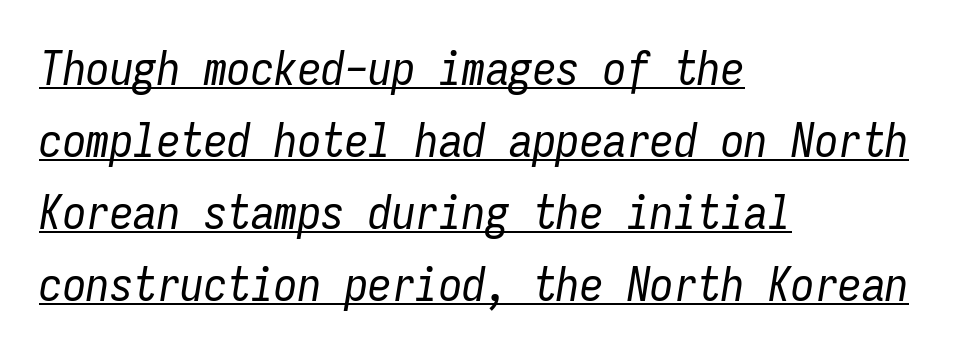
The image shows 47 px regular-weight, condensed type, italic (leaning right), monospaced; set left-aligned, normal line spacing (1.53x), normal letter spacing, underlined; low stroke contrast and a medium x-height.
